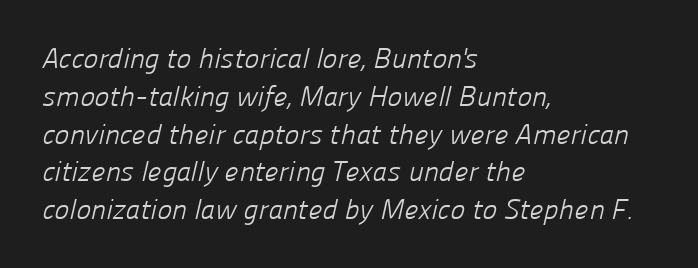
Q: Is the text bold? A: No.
Q: Is the typeface a serif or a sans-serif typeface? A: Sans-serif.
Q: Is the text underlined? A: No.
Q: How is the paragraph aligned? A: Left-aligned.
Q: Is the spacing between letters normal or unusually wide? A: Normal.
Q: Is the spacing between lines tight, normal or loose? A: Normal.
Q: Width (condensed, normal, or wide)? A: Normal.
Q: Stroke contrast? A: Low.
Q: x-height? A: Medium.
Q: Monospaced? A: No.
